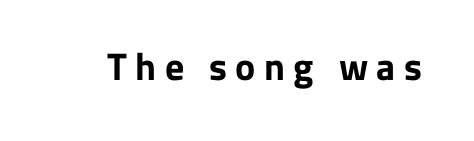
In terms of posture, this sample is upright. Serifs: no, the terminals of the letterforms are clean. The type is letterspaced generously, with wide tracking. Underline: absent. The passage shown is typed in a proportional face where columns would drift. These words are printed bold, with thick strokes throughout.
